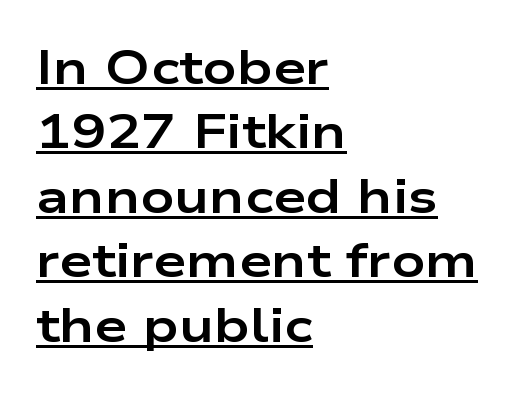
Q: Is the text bold? A: Yes.
Q: Is the text italic (slanted)? A: No, it is upright.
Q: Is the typeface a serif or a sans-serif typeface? A: Sans-serif.
Q: Is the text underlined? A: Yes.
Q: How is the paragraph aligned? A: Left-aligned.
Q: Is the spacing between letters normal or unusually wide? A: Normal.
Q: Is the spacing between lines tight, normal or loose? A: Normal.
Q: Width (condensed, normal, or wide)? A: Wide.
Q: Stroke contrast? A: Low.
Q: x-height? A: Medium.
Q: Monospaced? A: No.
